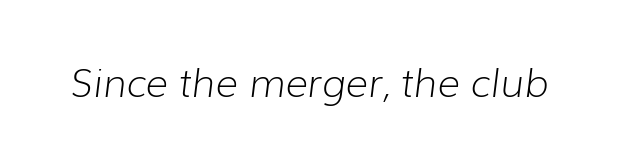
The typeface has the unassuming heft of standard copy or less. Unmarked baselines from the first word to the last. You can tell it's italic because the verticals aren't actually vertical. Note the varied advance widths — an 'i' is clearly narrower than an 'm'. Honestly, the letter spacing is just normal — you wouldn't notice it.
